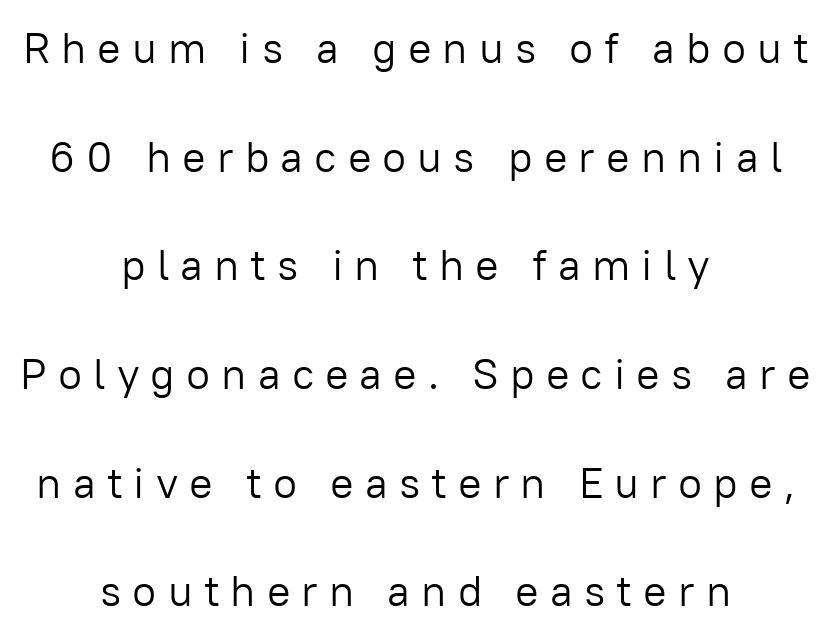
{"serif": "no", "italic": "no", "bold": "no", "weight": "light", "width": "normal", "stroke_contrast": "low", "x_height": "medium", "monospaced": "no", "underline": "no", "align": "center", "line_spacing": "loose", "line_spacing_ratio": 2.47, "letter_spacing": "wide", "letter_spacing_em": 0.25, "glyph_px": 44}
